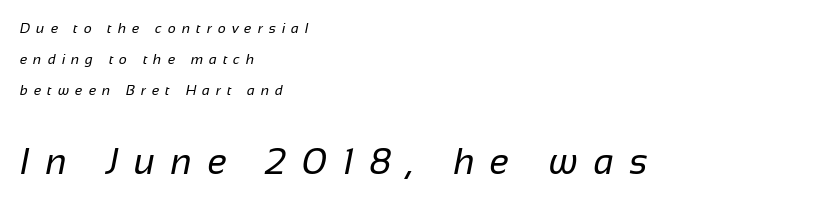
The image shows 36 px regular-weight sans-serif type; set left-aligned, loose line spacing (2.2x), unusually wide letter spacing (+0.43 em), not underlined; the second (bottom) block is 2.57x larger; low stroke contrast and a medium x-height.
